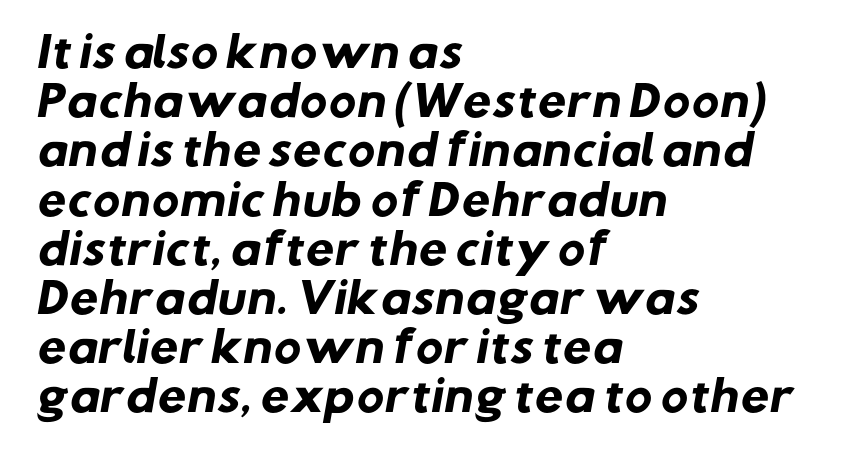
Q: Is the text bold? A: Yes.
Q: Is the typeface a serif or a sans-serif typeface? A: Sans-serif.
Q: Is the text underlined? A: No.
Q: How is the paragraph aligned? A: Left-aligned.
Q: Is the spacing between letters normal or unusually wide? A: Normal.
Q: Width (condensed, normal, or wide)? A: Normal.
Q: Stroke contrast? A: Low.
Q: x-height? A: Medium.
Q: Monospaced? A: No.
